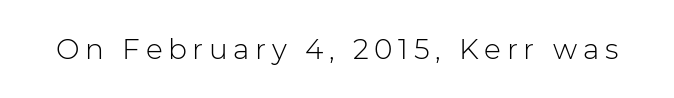
{"serif": "no", "italic": "no", "bold": "no", "weight": "light", "width": "normal", "stroke_contrast": "low", "x_height": "medium", "monospaced": "no", "underline": "no", "letter_spacing": "wide", "letter_spacing_em": 0.2, "glyph_px": 28}
